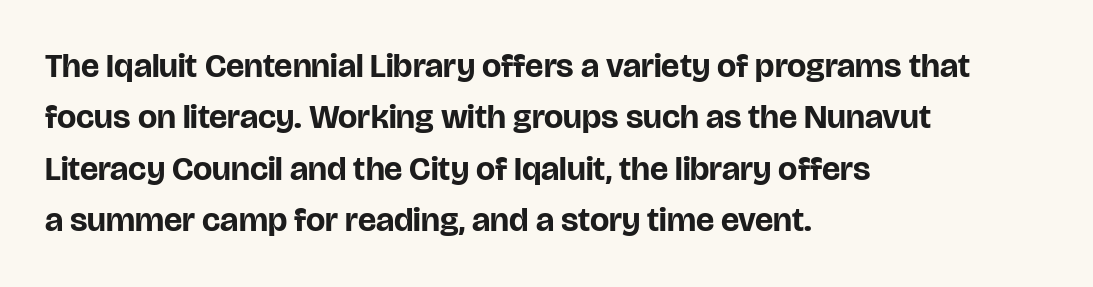
{"serif": "no", "italic": "no", "bold": "yes", "weight": "bold", "width": "normal", "stroke_contrast": "low", "x_height": "large", "monospaced": "no", "underline": "no", "align": "left", "line_spacing": "normal", "line_spacing_ratio": 1.51, "letter_spacing": "normal", "letter_spacing_em": 0.0, "glyph_px": 34}
